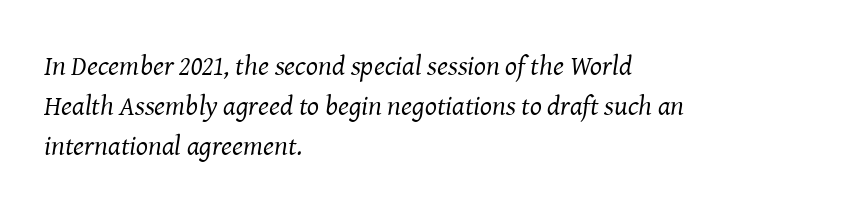
The image shows 28 px regular-weight serif type, italic (leaning right); set left-aligned, normal line spacing (1.42x), normal letter spacing, not underlined; medium stroke contrast and a medium x-height.
